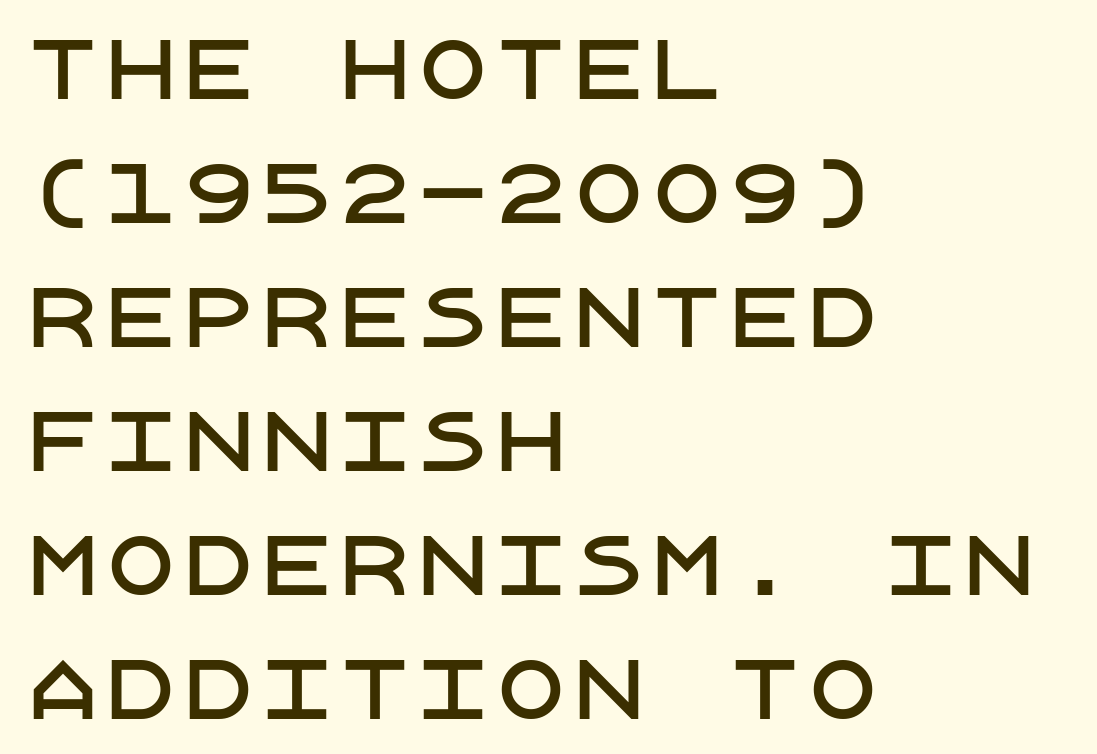
{"serif": "no", "italic": "no", "width": "normal", "stroke_contrast": "low", "x_height": "large", "underline": "no", "align": "left", "line_spacing": "normal", "line_spacing_ratio": 1.59, "letter_spacing": "normal", "letter_spacing_em": 0.0, "glyph_px": 78}
